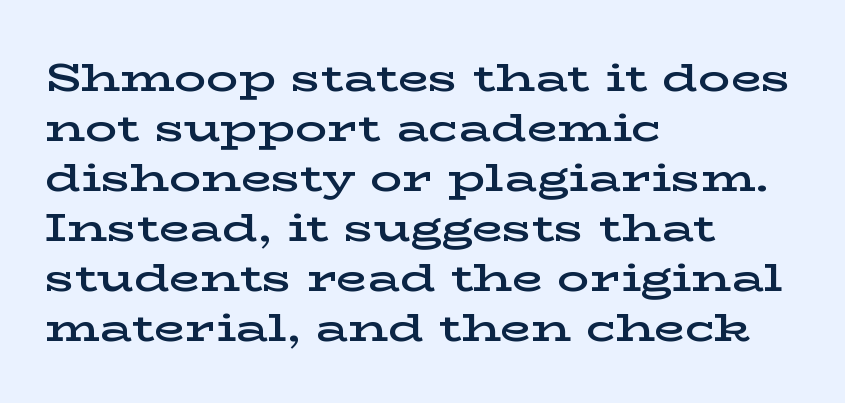
Q: Is the text bold? A: Semi-bold.
Q: Is the text italic (slanted)? A: No, it is upright.
Q: Is the typeface a serif or a sans-serif typeface? A: Serif.
Q: Is the text underlined? A: No.
Q: How is the paragraph aligned? A: Left-aligned.
Q: Is the spacing between letters normal or unusually wide? A: Normal.
Q: Is the spacing between lines tight, normal or loose? A: Normal.
Q: Width (condensed, normal, or wide)? A: Wide.
Q: Stroke contrast? A: Low.
Q: x-height? A: Medium.
Q: Monospaced? A: No.
